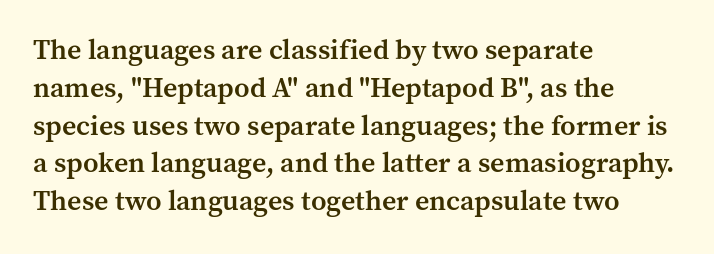
{"serif": "yes", "italic": "no", "bold": "semi", "weight": "semibold", "width": "normal", "stroke_contrast": "medium", "x_height": "medium", "monospaced": "no", "underline": "no", "align": "left", "line_spacing": "normal", "line_spacing_ratio": 1.35, "letter_spacing": "normal", "letter_spacing_em": 0.0, "glyph_px": 28}
